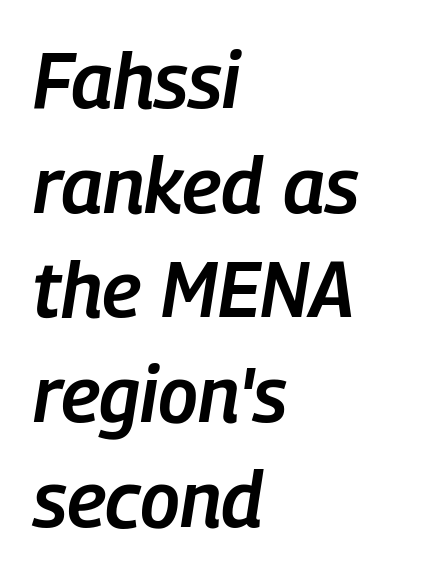
Q: Is the text bold? A: Semi-bold.
Q: Is the text italic (slanted)? A: Yes, it leans right by about 9 degrees.
Q: Is the text underlined? A: No.
Q: How is the paragraph aligned? A: Left-aligned.
Q: Is the spacing between letters normal or unusually wide? A: Normal.
Q: Is the spacing between lines tight, normal or loose? A: Normal.
Q: Width (condensed, normal, or wide)? A: Condensed.
Q: Stroke contrast? A: Low.
Q: x-height? A: Medium.
Q: Monospaced? A: No.
